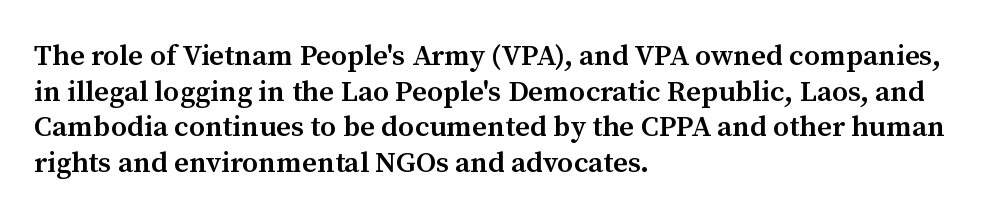
{"serif": "yes", "italic": "no", "bold": "semi", "weight": "semibold", "width": "normal", "stroke_contrast": "medium", "x_height": "medium", "monospaced": "no", "underline": "no", "align": "left", "line_spacing_ratio": 1.23, "letter_spacing": "normal", "letter_spacing_em": 0.0, "glyph_px": 29}
